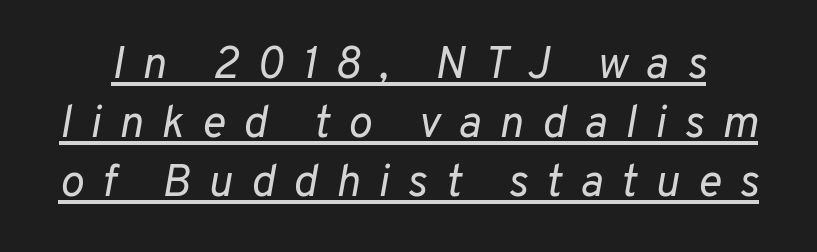
Varying glyph widths throughout — classic text-font behaviour. Regular leading. The typography opts for an oblique posture over an upright one. You can see a thin bar hugging the bottom of the glyphs.
